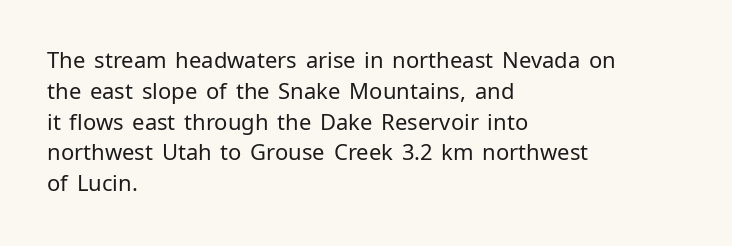
The image shows 22 px text type, upright; set left-aligned, normal line spacing (1.4x), normal letter spacing, not underlined.
